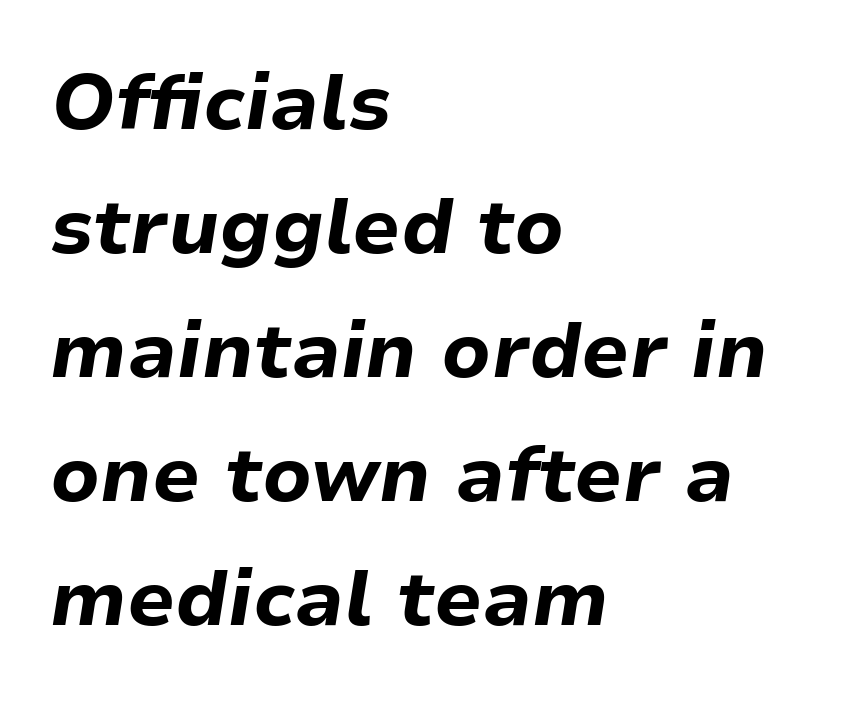
The image shows 78 px bold type, italic (leaning right); set left-aligned, normal line spacing (1.59x), normal letter spacing, not underlined; low stroke contrast and a medium x-height.
